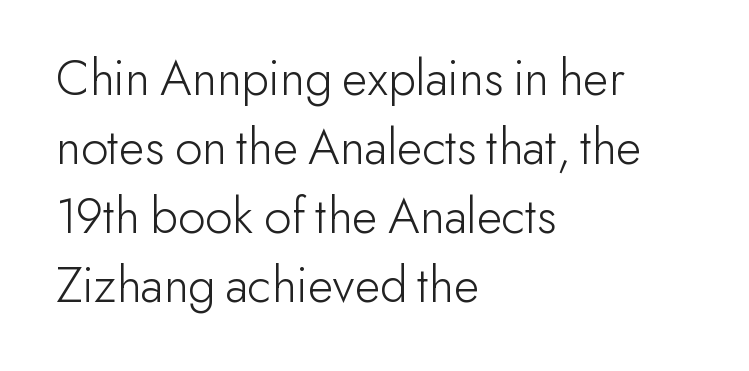
The image shows 53 px light sans-serif type, upright; set left-aligned, normal line spacing (1.3x), normal letter spacing, not underlined; low stroke contrast and a small x-height.
